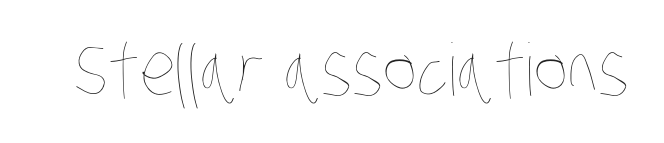
Q: Is the text bold? A: No.
Q: Is the text underlined? A: No.
Q: Is the spacing between letters normal or unusually wide? A: Normal.
Q: Width (condensed, normal, or wide)? A: Condensed.
Q: Stroke contrast? A: Low.
Q: x-height? A: Large.
Q: Monospaced? A: No.
